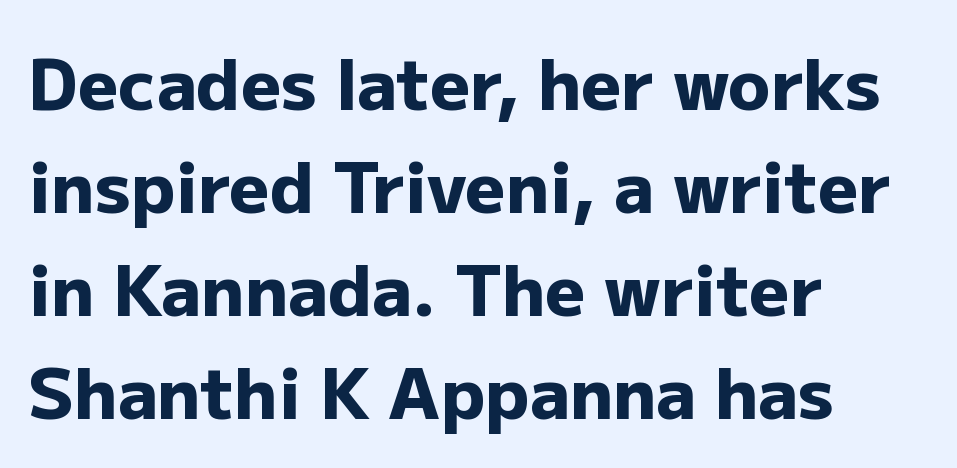
{"serif": "no", "italic": "no", "bold": "yes", "weight": "heavy", "width": "normal", "stroke_contrast": "low", "x_height": "medium", "monospaced": "no", "underline": "no", "align": "left", "line_spacing": "normal", "line_spacing_ratio": 1.47, "letter_spacing": "normal", "letter_spacing_em": 0.0, "glyph_px": 70}
